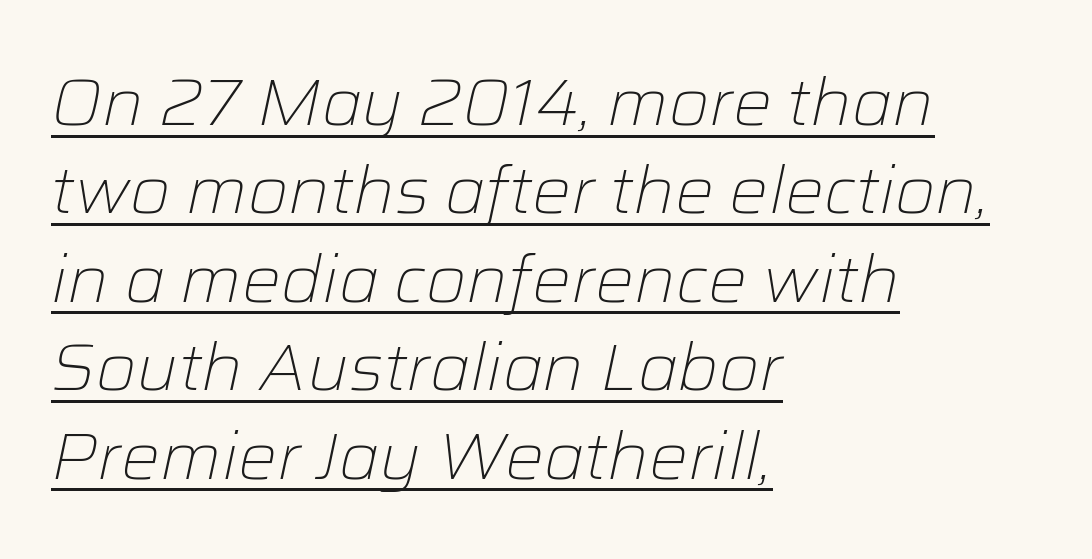
The image shows 65 px light type, italic (leaning right); set left-aligned, normal line spacing (1.36x), normal letter spacing, underlined; low stroke contrast and a medium x-height.
